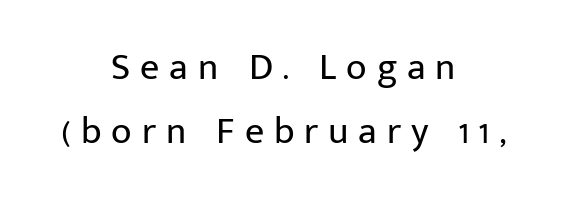
{"serif": "no", "italic": "no", "bold": "no", "weight": "regular", "width": "normal", "stroke_contrast": "low", "x_height": "medium", "monospaced": "no", "underline": "no", "align": "center", "line_spacing": "normal", "line_spacing_ratio": 1.68, "letter_spacing": "wide", "letter_spacing_em": 0.26, "glyph_px": 38}
